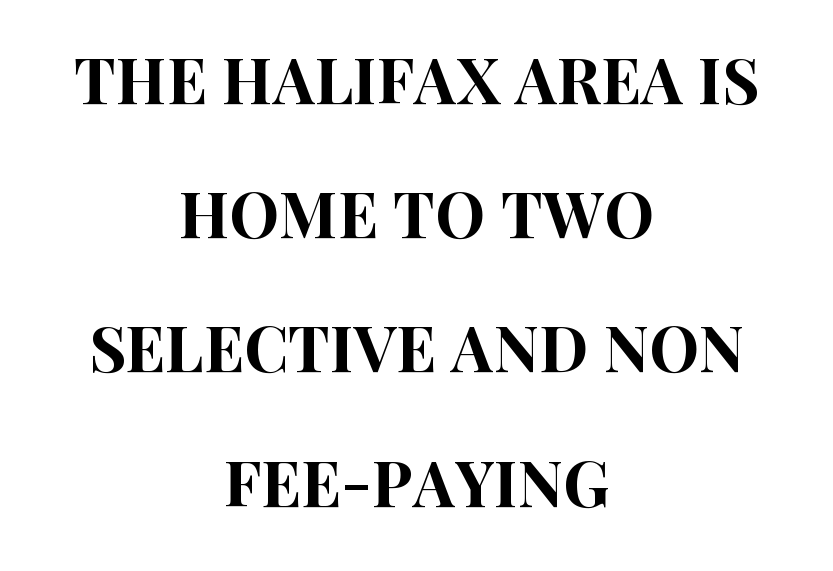
{"serif": "no", "italic": "no", "width": "condensed", "stroke_contrast": "high", "x_height": "large", "monospaced": "no", "underline": "no", "align": "center", "line_spacing": "loose", "line_spacing_ratio": 2.13, "letter_spacing": "normal", "letter_spacing_em": 0.0, "glyph_px": 63}
